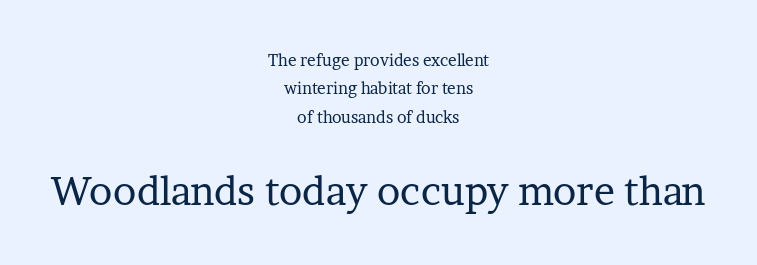
Q: Is the text bold? A: No.
Q: Is the text italic (slanted)? A: No, it is upright.
Q: Is the typeface a serif or a sans-serif typeface? A: Serif.
Q: Is the text underlined? A: No.
Q: How is the paragraph aligned? A: Centered.
Q: Is the spacing between letters normal or unusually wide? A: Normal.
Q: Which block of text is set in a larger size, the first (top) or the second (bottom)? A: The second (bottom) one.
Q: Width (condensed, normal, or wide)? A: Normal.
Q: Stroke contrast? A: Low.
Q: x-height? A: Medium.
Q: Monospaced? A: No.
